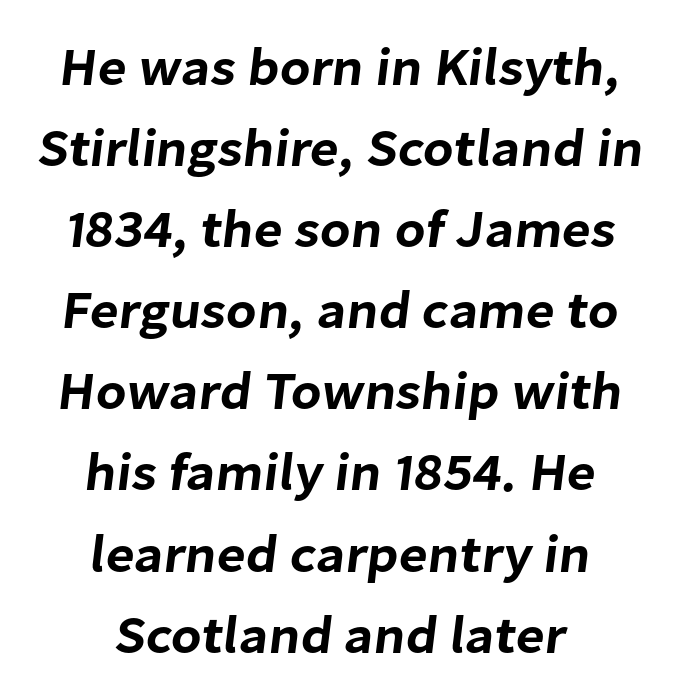
Horizontally, the lines are justified to the midpoint only. A bare baseline throughout the passage. The tracking reads as untouched default to a designer's eye. Evenly set lines give the paragraph a standard silhouette.
